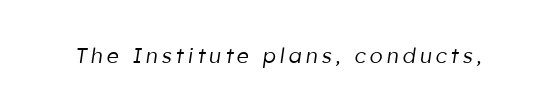
Emphasis-style slanted type is in use. Anything drawn beneath the words? Only blank space. The cut favours lightness, reaching ordinary text weight at its darkest.
